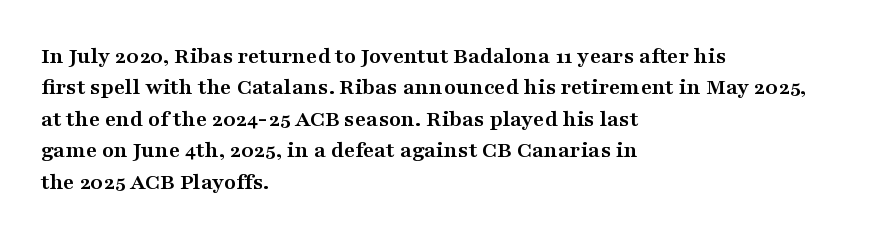
Q: Is the text bold? A: Yes.
Q: Is the text italic (slanted)? A: No, it is upright.
Q: Is the text underlined? A: No.
Q: How is the paragraph aligned? A: Left-aligned.
Q: Is the spacing between letters normal or unusually wide? A: Normal.
Q: Is the spacing between lines tight, normal or loose? A: Normal.
